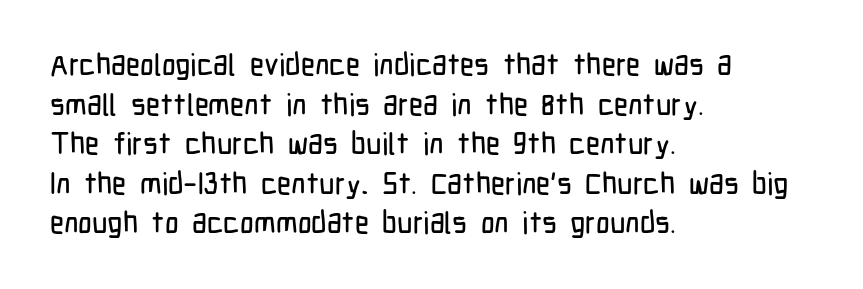
The image shows 30 px condensed sans-serif type, upright; set left-aligned, normal line spacing (1.32x), normal letter spacing, not underlined; low stroke contrast and a medium x-height.
